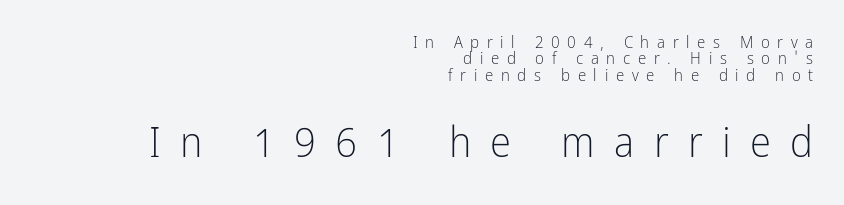
The ragged edge is on the left, which tells us the setting is flush right. This sample uses expanded letter spacing, leaving extra air between glyphs. Check where the strokes stop: nothing finishes them off — pure sans. Two sizes are in play, and the larger belongs to the second block. The font is comparable to plain body text, perhaps lighter. Underlining? Definitely not there.
